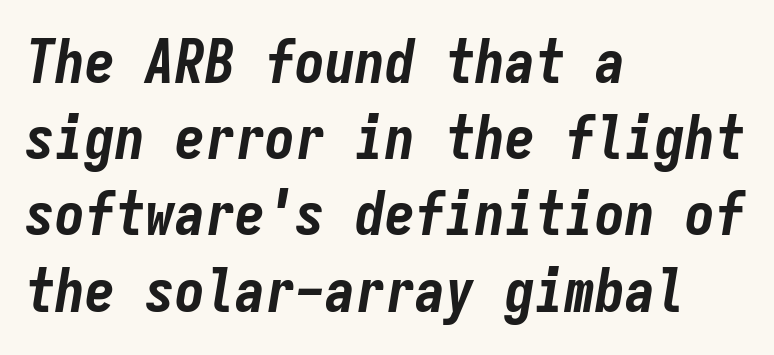
The image shows 60 px bold, condensed type, italic (leaning right), monospaced; set left-aligned, normal line spacing (1.27x), normal letter spacing, not underlined; low stroke contrast and a medium x-height.
